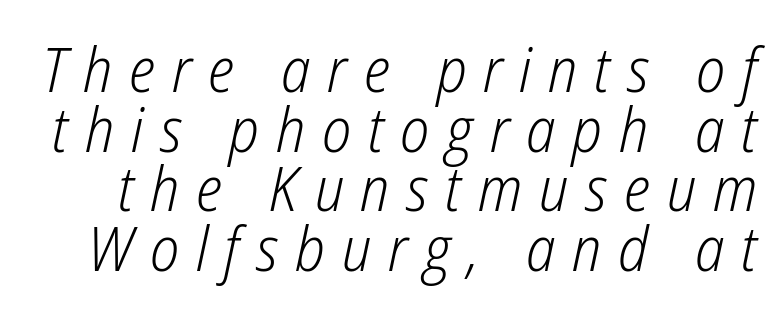
The image shows 62 px light, condensed type, italic (leaning right); set tight line spacing (0.96x), unusually wide letter spacing (+0.27 em), not underlined; low stroke contrast and a medium x-height.
